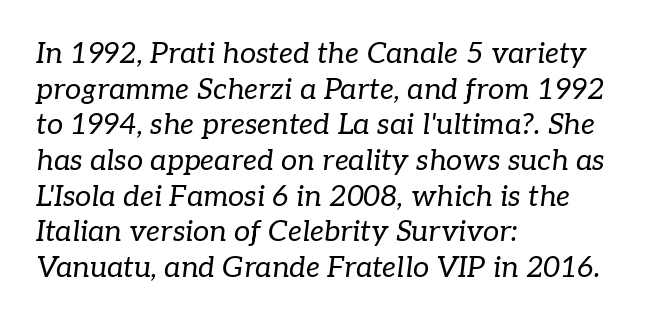
Q: Is the text bold? A: No.
Q: Is the text italic (slanted)? A: Yes, it leans right by about 7 degrees.
Q: Is the typeface a serif or a sans-serif typeface? A: Serif.
Q: Is the text underlined? A: No.
Q: How is the paragraph aligned? A: Left-aligned.
Q: Is the spacing between letters normal or unusually wide? A: Normal.
Q: Width (condensed, normal, or wide)? A: Normal.
Q: Stroke contrast? A: Low.
Q: x-height? A: Medium.
Q: Monospaced? A: No.
